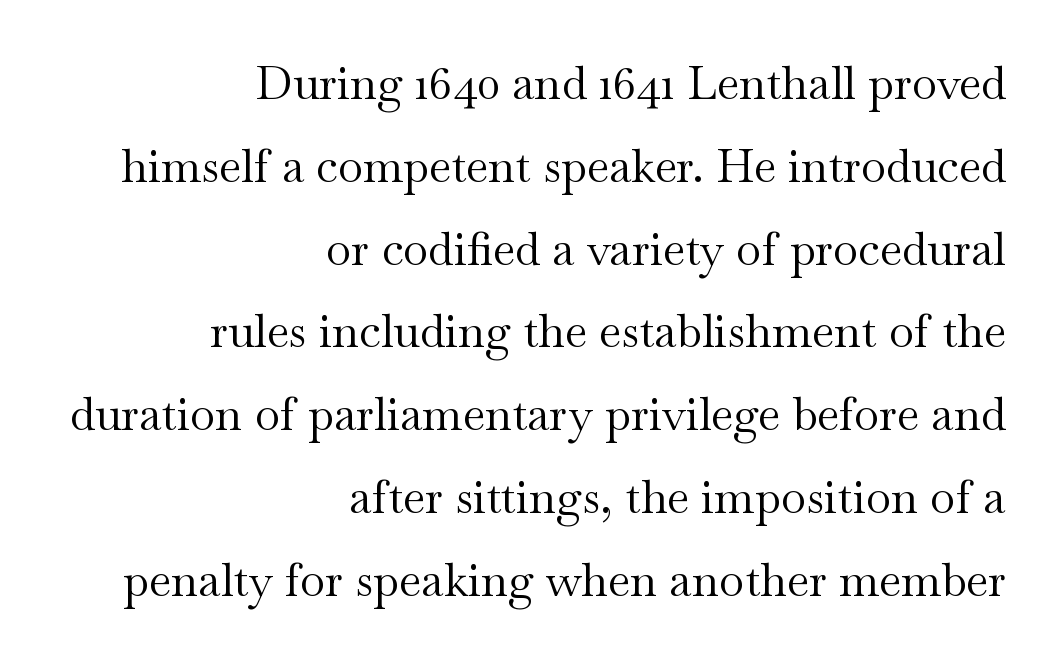
The image shows 46 px regular-weight, wide serif type, upright; set right-aligned, line spacing 1.8x, normal letter spacing, not underlined; medium stroke contrast and a small x-height.
